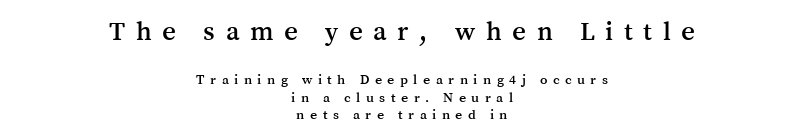
If you folded the block vertically in half, each line would mirror itself in length. The string is rendered with underlining switched off. The more generous point size was reserved for the upper chunk. Regular leading.
